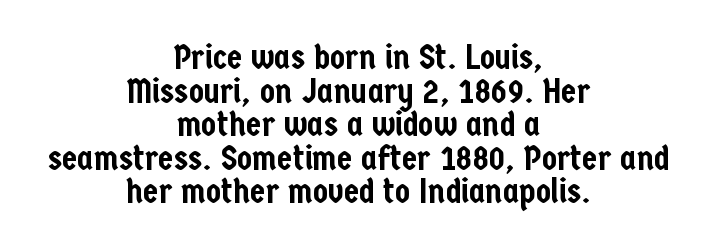
The words here are not underlined. Horizontally, the lines are justified to the midpoint only. In terms of letterform style, serifs are entirely absent. The rendering uses natural spacing where letterforms have individual widths.
